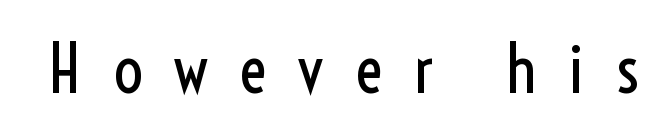
Q: Is the text bold? A: No.
Q: Is the text italic (slanted)? A: No, it is upright.
Q: Is the typeface a serif or a sans-serif typeface? A: Sans-serif.
Q: Is the text underlined? A: No.
Q: Is the spacing between letters normal or unusually wide? A: Unusually wide.
Q: Width (condensed, normal, or wide)? A: Condensed.
Q: x-height? A: Medium.
Q: Monospaced? A: No.
